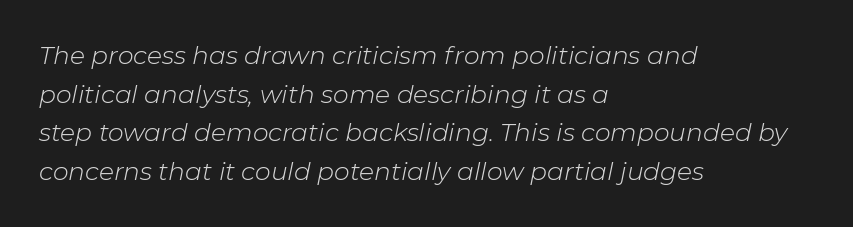
{"italic": "yes", "lean": "right", "slant_degrees": 11, "bold": "no", "underline": "no", "align": "left", "line_spacing": "normal", "line_spacing_ratio": 1.55, "letter_spacing": "normal", "letter_spacing_em": 0.0, "glyph_px": 25}
